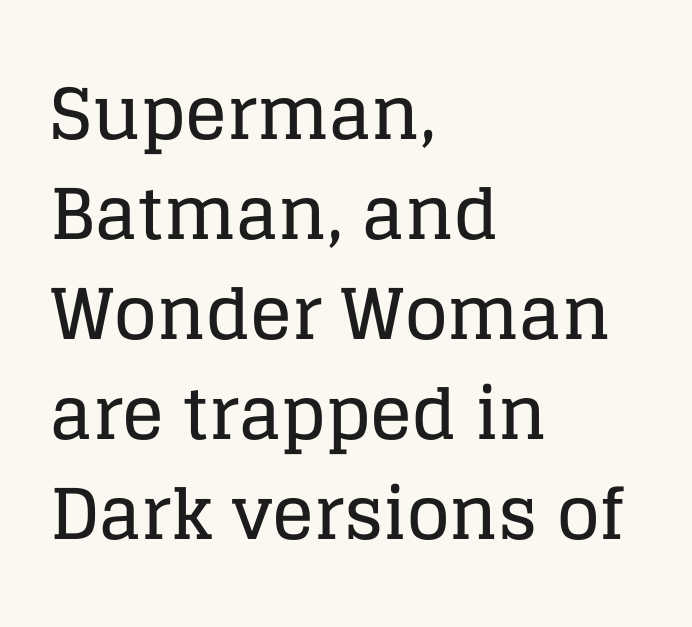
{"serif": "yes", "italic": "no", "width": "normal", "stroke_contrast": "low", "x_height": "large", "monospaced": "no", "underline": "no", "align": "left", "line_spacing": "normal", "line_spacing_ratio": 1.43, "letter_spacing": "normal", "letter_spacing_em": 0.0, "glyph_px": 70}
